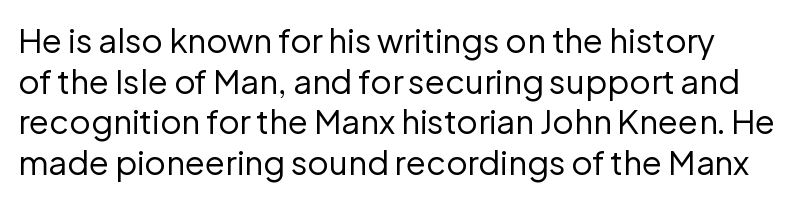
What stands out about the letter spacing? Nothing — it is the standard amount. Weight: not bold — regular or lighter. Do the letters lean? They stand straight. The glyphs in this specimen are sans serif. The string is rendered with underlining switched off. Looks like regular typesetting: each glyph gets only the width it needs.
